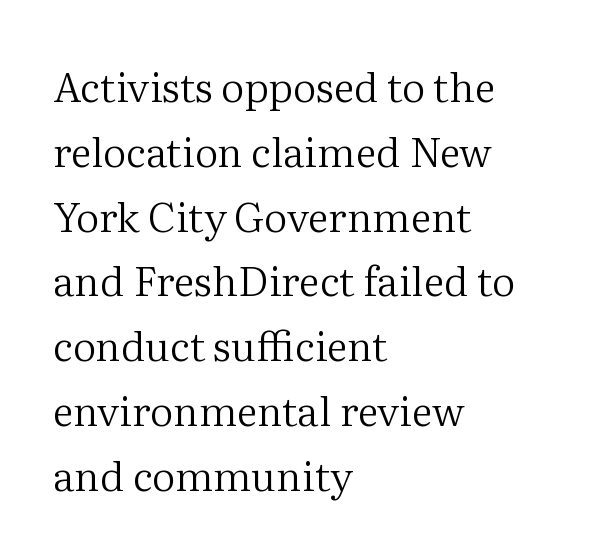
All the whitespace from short lines collects on the right. Think of a printed novel: that variable character pitch is what you see here. Counters stay open thanks to moderate or lighter strokes. Letters rest on an invisible, unmarked baseline.
